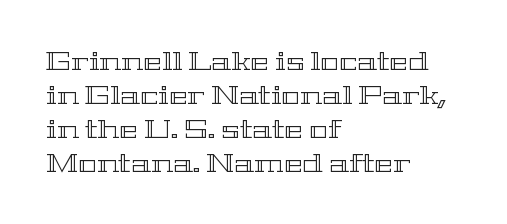
Q: Is the text italic (slanted)? A: No, it is upright.
Q: Is the text underlined? A: No.
Q: How is the paragraph aligned? A: Left-aligned.
Q: Is the spacing between letters normal or unusually wide? A: Normal.
Q: Is the spacing between lines tight, normal or loose? A: Normal.
